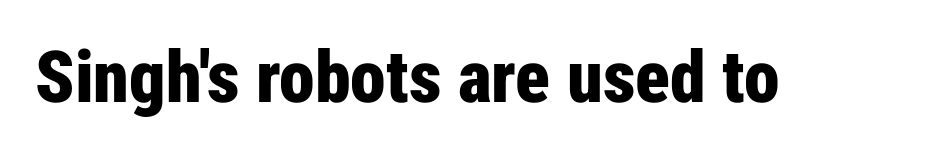
Looks like regular typesetting: each glyph gets only the width it needs. Letterform terminals end flat and unadorned throughout the passage. Italic? Not at all — the glyphs are vertical. The strip under each line holds only bare page.
